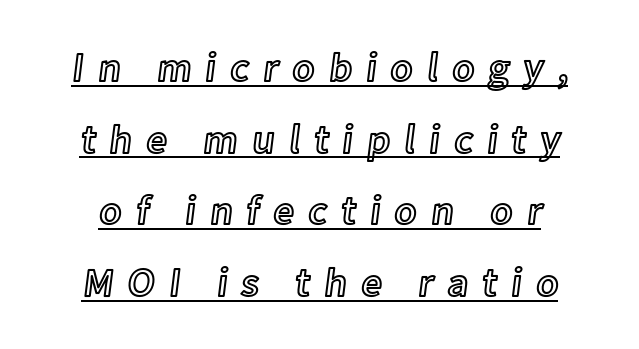
Underlining? Definitely there. Note the varied advance widths — an 'i' is clearly narrower than an 'm'. Students, note that the glyphs here are deliberately spaced far apart.
